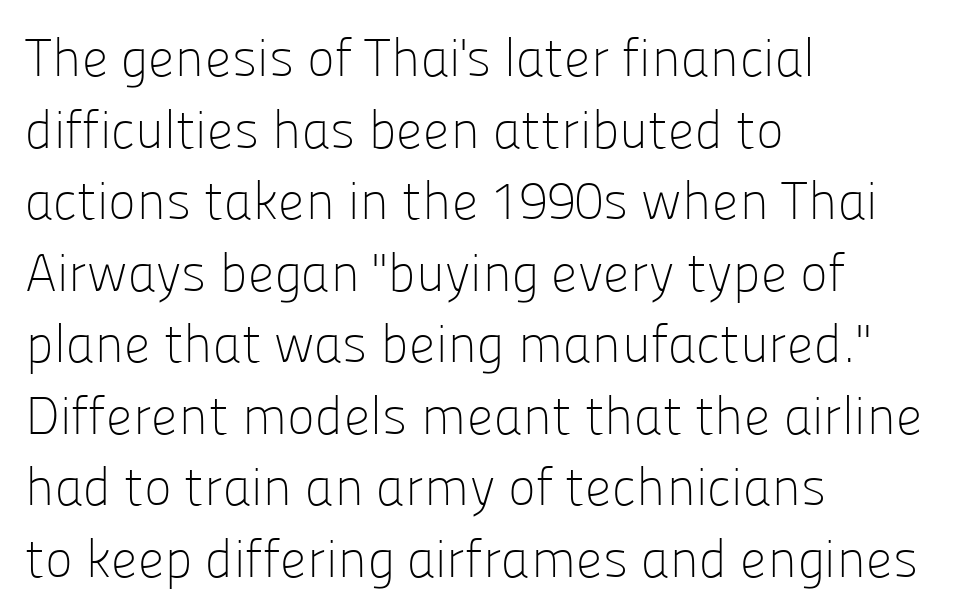
The weight tops out at a normal text grade. This block has exactly the height ordinary leading produces. Proportional: the letters do not fall into vertical columns. Descenders are the only things crossing below the line. Grotesque or geometric, the face here clearly has no serifs. Tracking value appears to be zero — textbook default spacing.
